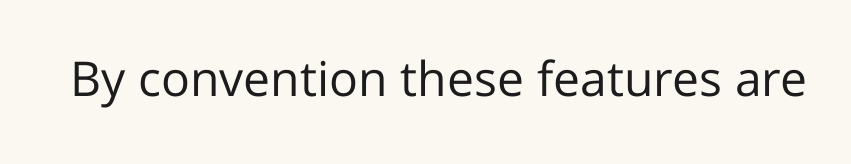
Q: Is the text bold? A: No.
Q: Is the text italic (slanted)? A: No, it is upright.
Q: Is the typeface a serif or a sans-serif typeface? A: Sans-serif.
Q: Is the text underlined? A: No.
Q: Is the spacing between letters normal or unusually wide? A: Normal.
Q: Width (condensed, normal, or wide)? A: Normal.
Q: Stroke contrast? A: Low.
Q: x-height? A: Medium.
Q: Monospaced? A: No.
